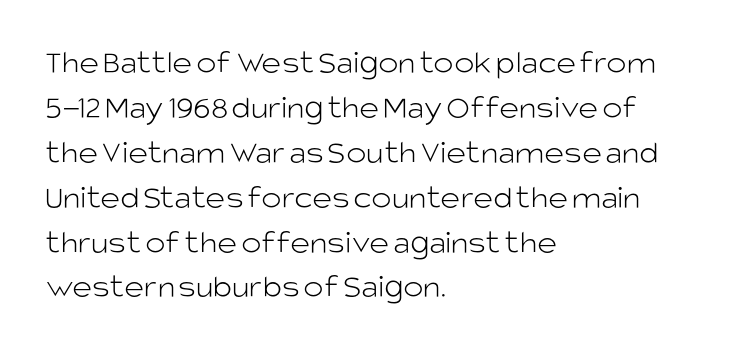
Descenders are the only things crossing below the line. Between one letter and the next there's only the usual sliver of space. Type style note: lacks serifs. Varying glyph widths throughout — classic text-font behaviour. Horizontally, the lines are justified to the leading edge only. Is this a heavy cut? Hardly; it is regular or lighter.
